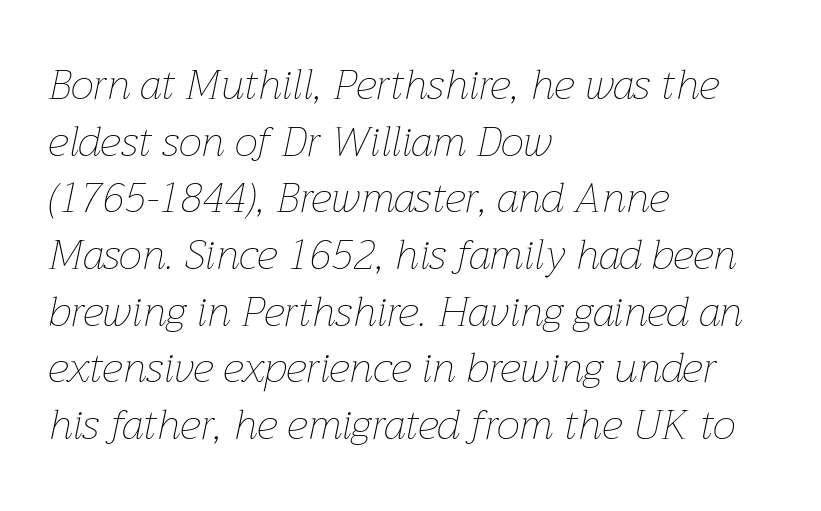
A light-to-regular cut is what we see here. Honestly, the letter spacing is just normal — you wouldn't notice it. The letters advance in unequal steps, a hallmark of proportional type. Plain, unruled lines of type.
